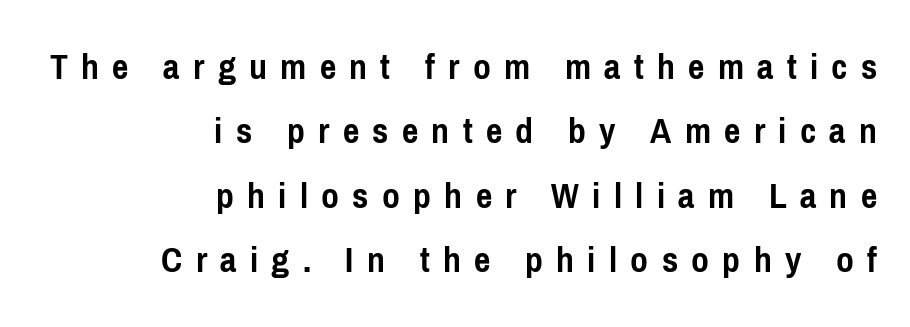
The image shows 39 px semibold, condensed sans-serif type, upright; set right-aligned, normal line spacing (1.65x), unusually wide letter spacing (+0.34 em), not underlined; low stroke contrast and a medium x-height.
